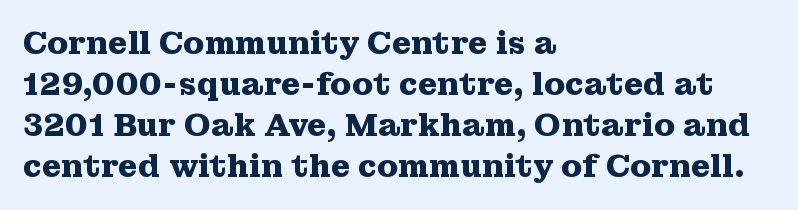
The image shows 31 px heavy, wide serif type, upright; set left-aligned, normal line spacing (1.32x), normal letter spacing, not underlined; medium stroke contrast and a medium x-height.
